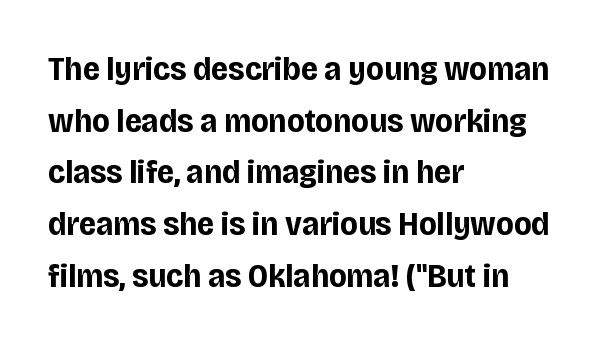
The image shows 34 px bold, condensed sans-serif type, upright; set left-aligned, normal line spacing (1.52x), normal letter spacing, not underlined; low stroke contrast and a large x-height.
